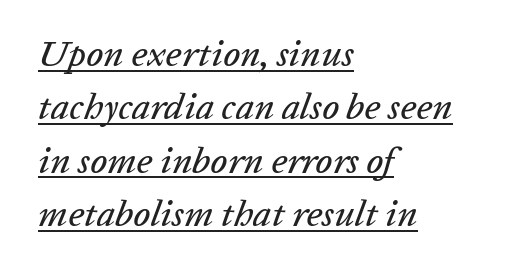
The image shows 37 px text type, italic (leaning right); set left-aligned, normal line spacing (1.44x), normal letter spacing, underlined; low stroke contrast and a medium x-height.
